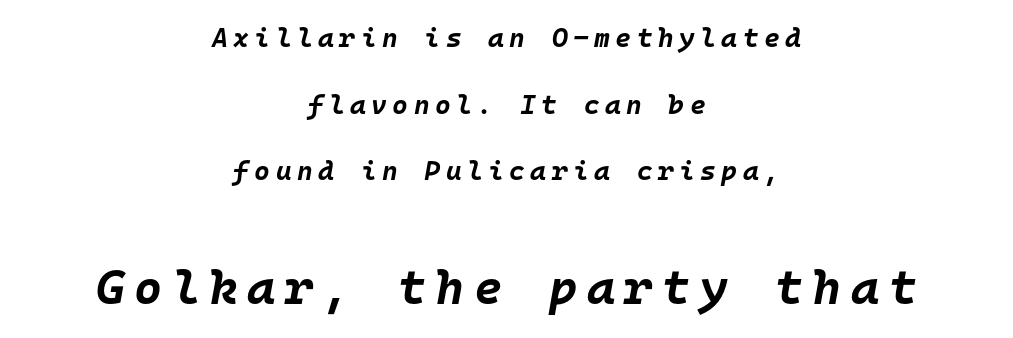
{"italic": "yes", "lean": "right", "slant_degrees": 10, "bold": "yes", "weight": "bold", "width": "normal", "stroke_contrast": "low", "x_height": "large", "monospaced": "yes", "underline": "no", "align": "center", "line_spacing": "loose", "line_spacing_ratio": 2.47, "letter_spacing": "wide", "letter_spacing_em": 0.2, "larger_block": "second", "size_ratio": 1.78, "glyph_px": 48}
